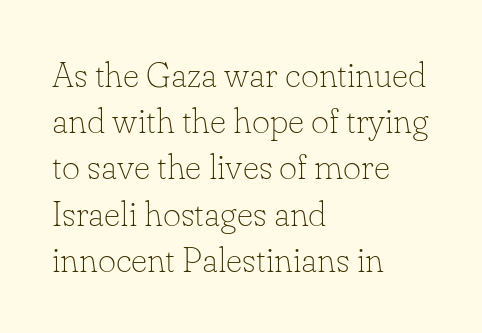
{"serif": "yes", "italic": "no", "bold": "no", "weight": "thin", "width": "normal", "stroke_contrast": "low", "x_height": "small", "monospaced": "no", "underline": "no", "align": "left", "line_spacing": "normal", "line_spacing_ratio": 1.32, "letter_spacing": "normal", "letter_spacing_em": 0.0, "glyph_px": 35}
